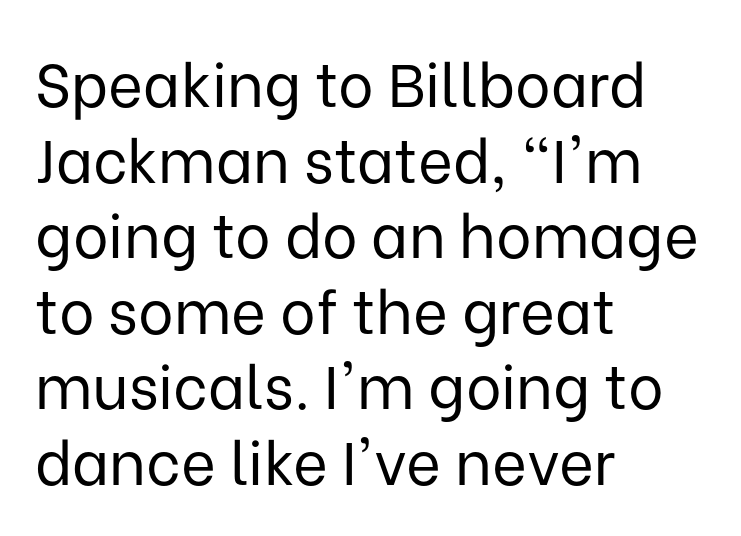
{"serif": "no", "italic": "no", "bold": "no", "weight": "regular", "width": "normal", "stroke_contrast": "low", "x_height": "medium", "monospaced": "no", "underline": "no", "align": "left", "line_spacing": "normal", "line_spacing_ratio": 1.26, "letter_spacing": "normal", "letter_spacing_em": 0.0, "glyph_px": 60}
